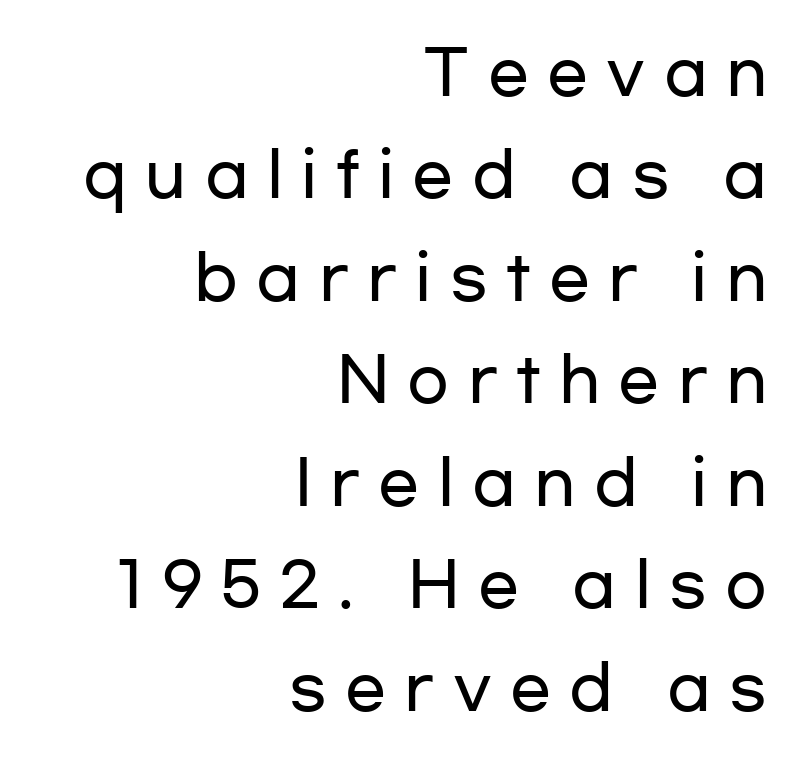
{"serif": "no", "italic": "no", "width": "wide", "stroke_contrast": "low", "x_height": "medium", "monospaced": "no", "underline": "no", "align": "right", "line_spacing": "normal", "line_spacing_ratio": 1.68, "letter_spacing": "wide", "letter_spacing_em": 0.3, "glyph_px": 61}
